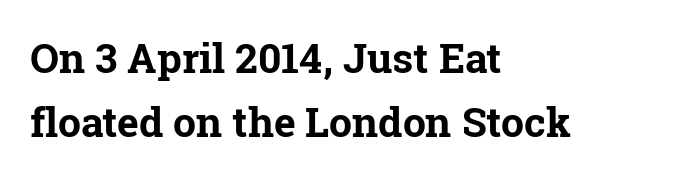
{"serif": "yes", "italic": "no", "bold": "yes", "weight": "bold", "width": "normal", "stroke_contrast": "low", "x_height": "medium", "monospaced": "no", "underline": "no", "align": "left", "line_spacing": "normal", "line_spacing_ratio": 1.57, "letter_spacing": "normal", "letter_spacing_em": 0.0, "glyph_px": 41}
